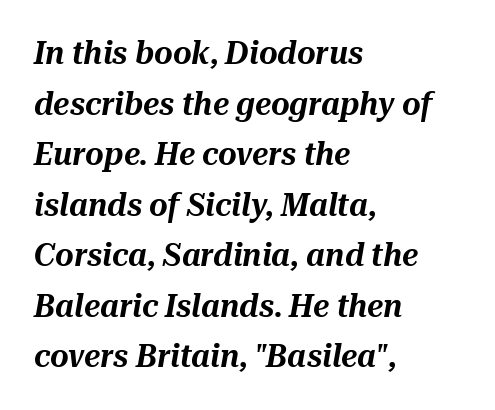
{"italic": "yes", "lean": "right", "slant_degrees": 10, "width": "normal", "stroke_contrast": "medium", "x_height": "medium", "monospaced": "no", "underline": "no", "align": "left", "line_spacing": "normal", "line_spacing_ratio": 1.58, "letter_spacing": "normal", "letter_spacing_em": 0.0, "glyph_px": 32}
